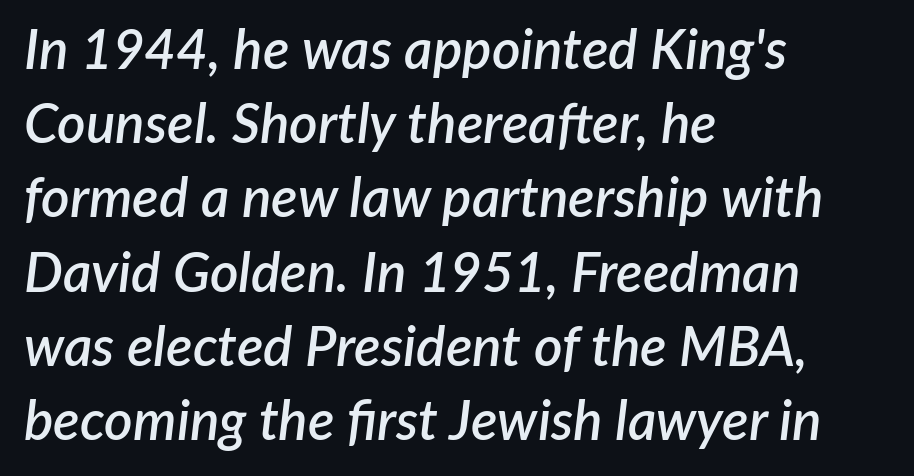
The image shows 55 px semibold type, italic (leaning right); set left-aligned, normal line spacing (1.35x), normal letter spacing, not underlined; low stroke contrast and a medium x-height.
